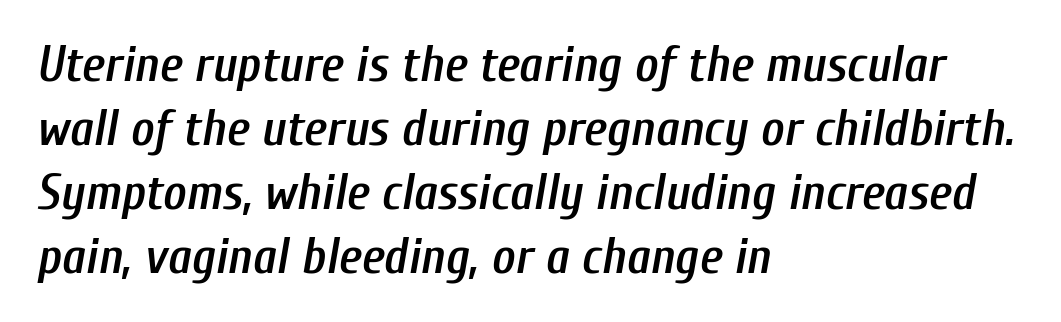
The specimen omits any rule beneath the text block's lines. These lines stack with their left ends in a neat column. The rendering uses natural spacing where letterforms have individual widths. A typesetter would mark this as italic. Leading: standard.
